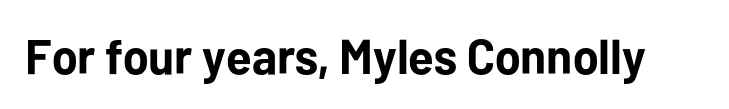
Caption: bold face, heavy strokes. The space beneath each line is pristine and unruled. The letters advance in unequal steps, a hallmark of proportional type. You can tell from the bare stems that sans-serif type was used. If you drew a line through each stem, it would be perfectly vertical.
